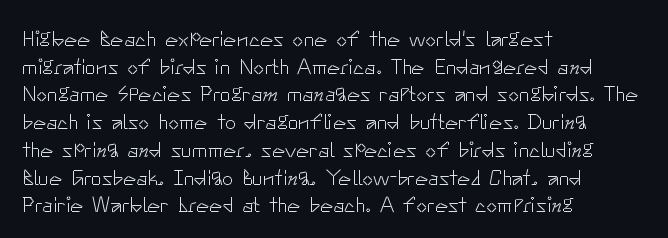
Q: Is the text bold? A: No.
Q: Is the text italic (slanted)? A: No, it is upright.
Q: Is the text underlined? A: No.
Q: How is the paragraph aligned? A: Left-aligned.
Q: Is the spacing between letters normal or unusually wide? A: Normal.
Q: Is the spacing between lines tight, normal or loose? A: Normal.
